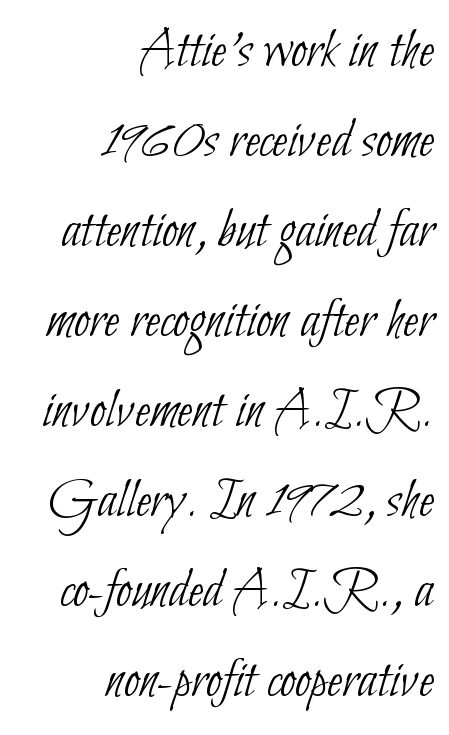
{"serif": "no", "bold": "no", "weight": "thin", "width": "condensed", "stroke_contrast": "low", "x_height": "small", "monospaced": "no", "underline": "no", "align": "right", "line_spacing": "normal", "line_spacing_ratio": 1.58, "letter_spacing": "normal", "letter_spacing_em": 0.0, "glyph_px": 57}
